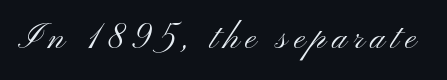
Lines of text with bare space underneath. Regarding serifs, this sample does without them. These lines are rendered in a variable-pitch font. This reads as an unemphasized weight, regular at the heaviest.
